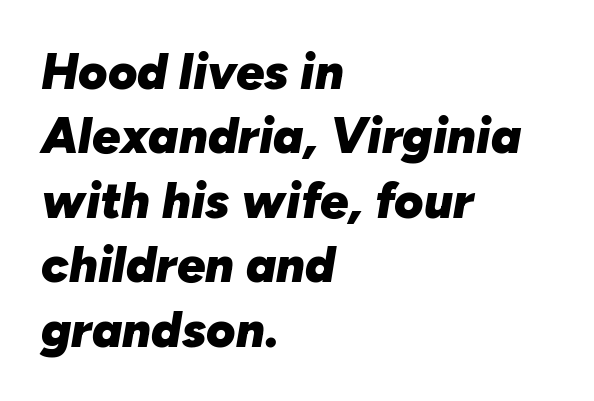
Q: Is the text bold? A: Yes.
Q: Is the text italic (slanted)? A: Yes, it leans right by about 10 degrees.
Q: Is the text underlined? A: No.
Q: How is the paragraph aligned? A: Left-aligned.
Q: Is the spacing between letters normal or unusually wide? A: Normal.
Q: Is the spacing between lines tight, normal or loose? A: Normal.
Q: Width (condensed, normal, or wide)? A: Normal.
Q: Stroke contrast? A: Low.
Q: x-height? A: Medium.
Q: Monospaced? A: No.
